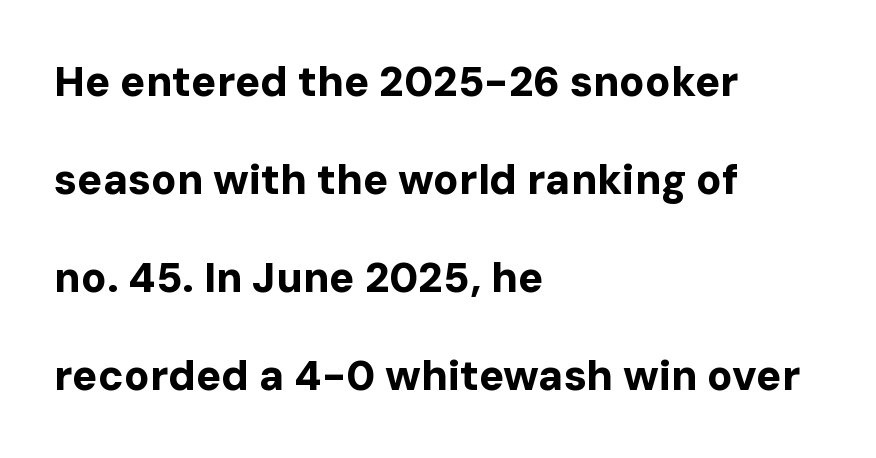
{"serif": "no", "italic": "no", "bold": "yes", "weight": "bold", "width": "normal", "stroke_contrast": "low", "x_height": "medium", "monospaced": "no", "underline": "no", "align": "left", "line_spacing": "loose", "line_spacing_ratio": 2.33, "letter_spacing": "normal", "letter_spacing_em": 0.0, "glyph_px": 42}
